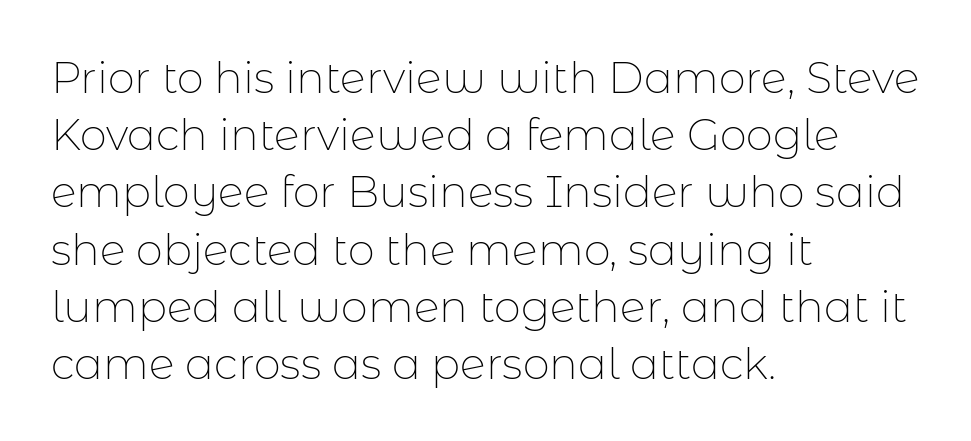
Short note: letters normally spaced. Classification — sans serif. The space beneath each line is pristine and unruled. Does the copy run flush right? No — it runs flush left. Proportional: the letters do not fall into vertical columns. Heaviness? Minimal to ordinary, like unemphasized prose.
